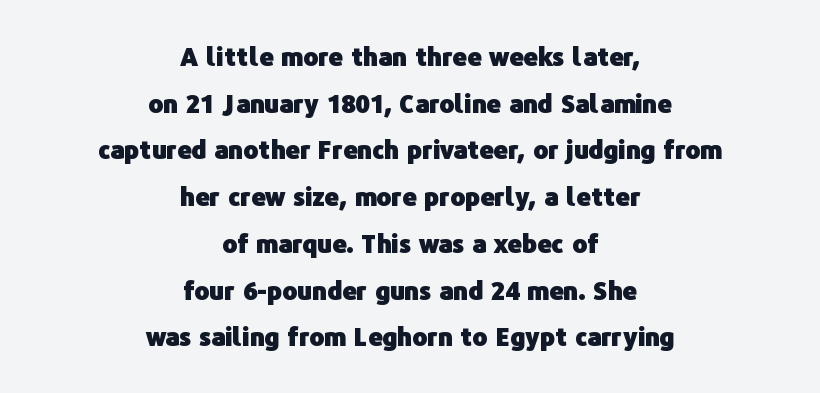
Reading down the block, each line starts at a different indent, mirrored at its end. The letters stand straight up with perfectly vertical stems. Has an underline been added? It has not. The face used here has the dense, thick strokes of a bold.
